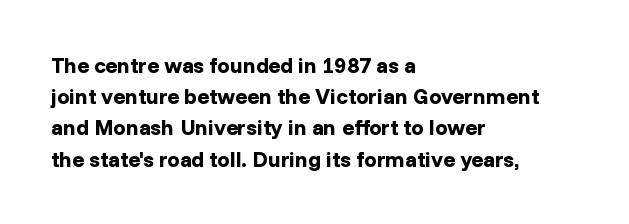
{"italic": "no", "bold": "yes", "underline": "no", "align": "left", "line_spacing": "normal", "line_spacing_ratio": 1.42, "letter_spacing": "normal", "letter_spacing_em": 0.0, "glyph_px": 22}
